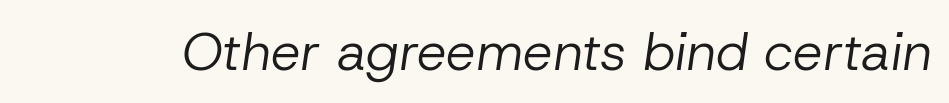
Q: Is the text bold? A: No.
Q: Is the text italic (slanted)? A: Yes, it leans right by about 8 degrees.
Q: Is the text underlined? A: No.
Q: Is the spacing between letters normal or unusually wide? A: Normal.
Q: Width (condensed, normal, or wide)? A: Normal.
Q: Stroke contrast? A: Low.
Q: x-height? A: Medium.
Q: Monospaced? A: No.
